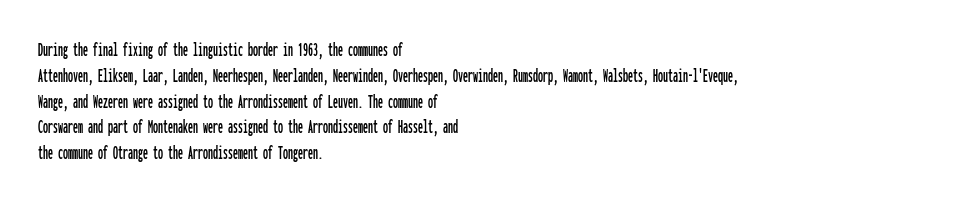
The image shows 20 px text type, upright; set left-aligned, normal line spacing (1.29x), normal letter spacing, not underlined.
